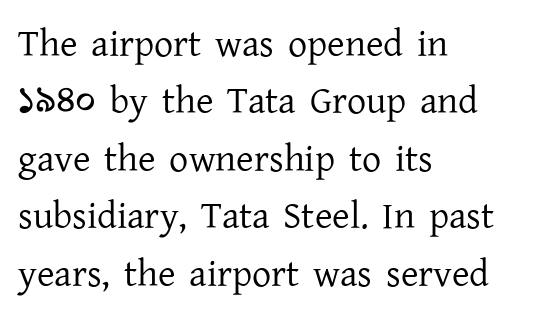
The image shows 38 px regular-weight serif type, upright; set left-aligned, normal line spacing (1.51x), normal letter spacing, not underlined; low stroke contrast and a medium x-height.
